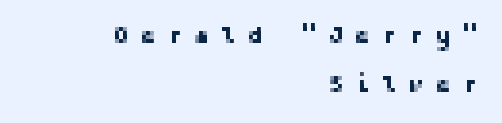
{"italic": "no", "underline": "no", "align": "right", "line_spacing": "loose", "line_spacing_ratio": 2.12, "letter_spacing": "wide", "letter_spacing_em": 0.5, "glyph_px": 23}
